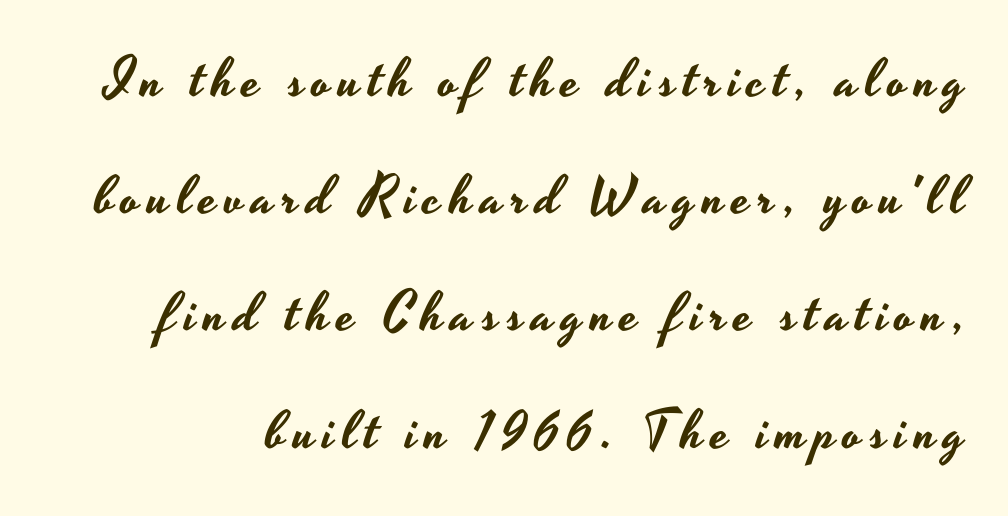
The image shows 54 px wide sans-serif type; set loose line spacing (2.17x), not underlined; low stroke contrast and a small x-height.
